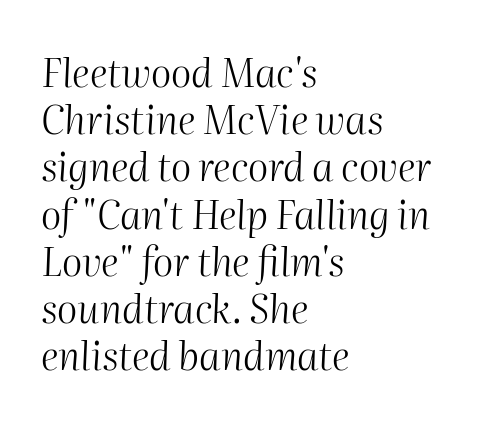
{"italic": "yes", "lean": "right", "slant_degrees": 2, "bold": "no", "weight": "light", "width": "normal", "stroke_contrast": "medium", "x_height": "medium", "monospaced": "no", "underline": "no", "align": "left", "line_spacing_ratio": 1.21, "letter_spacing": "normal", "letter_spacing_em": 0.0, "glyph_px": 39}
